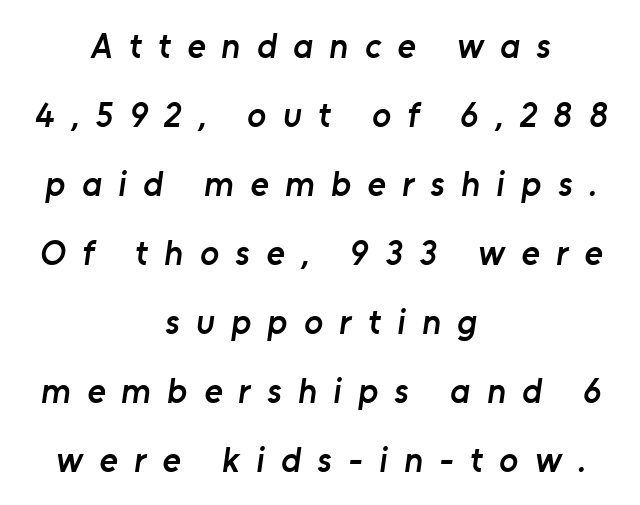
The image shows 35 px semibold sans-serif type; set centered, loose line spacing (1.97x), unusually wide letter spacing (+0.47 em), not underlined; low stroke contrast and a medium x-height.
